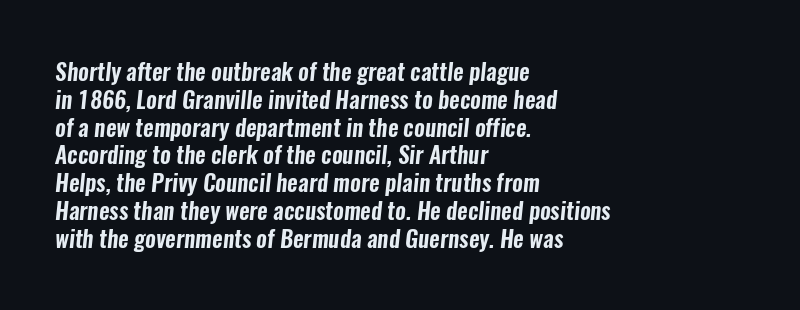
The image shows 23 px text type; set left-aligned, line spacing 1.21x, normal letter spacing, not underlined.
